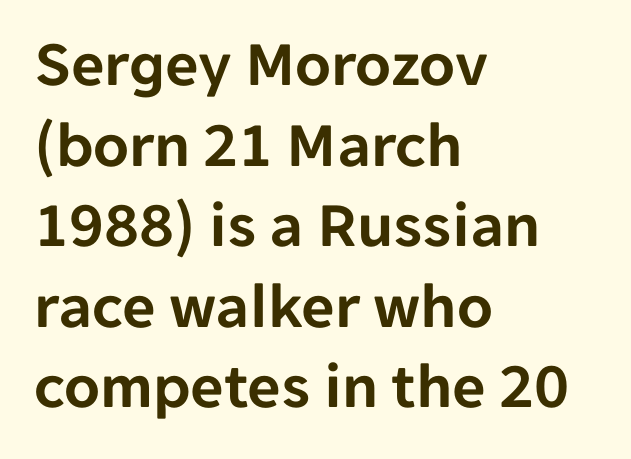
Stroke terminals: plain, sans-serif. Upright lettering throughout. The area under the type is left untouched. Do the characters align in a grid? No, the font is proportional. The ragged edge is on the right, which tells us the setting is flush left.
